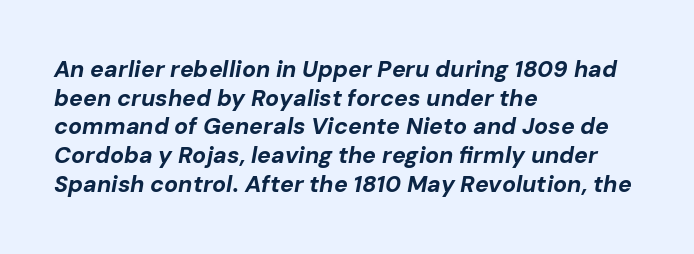
{"italic": "yes", "lean": "right", "slant_degrees": 10, "bold": "yes", "underline": "no", "align": "left", "line_spacing": "normal", "line_spacing_ratio": 1.25, "letter_spacing": "normal", "letter_spacing_em": 0.0, "glyph_px": 23}
